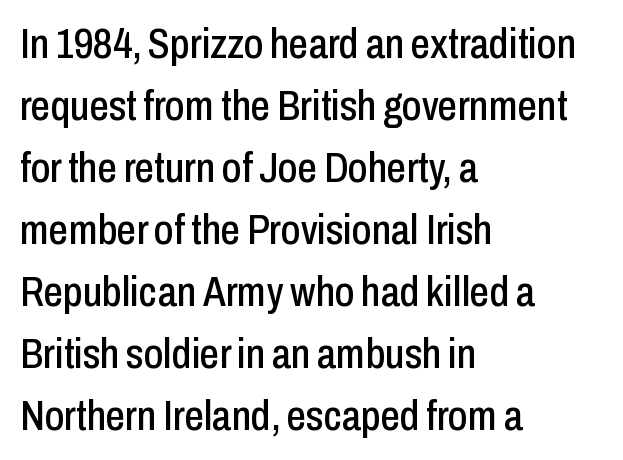
{"serif": "no", "italic": "no", "width": "condensed", "stroke_contrast": "low", "x_height": "medium", "monospaced": "no", "underline": "no", "align": "left", "line_spacing": "normal", "line_spacing_ratio": 1.44, "letter_spacing": "normal", "letter_spacing_em": 0.0, "glyph_px": 43}
